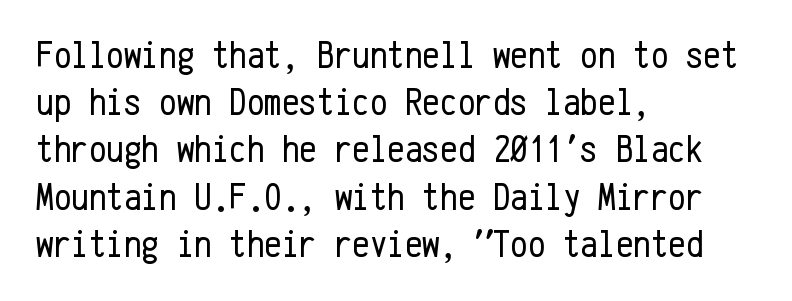
Q: Is the text bold? A: No.
Q: Is the text italic (slanted)? A: No, it is upright.
Q: Is the typeface a serif or a sans-serif typeface? A: Sans-serif.
Q: Is the text underlined? A: No.
Q: How is the paragraph aligned? A: Left-aligned.
Q: Is the spacing between letters normal or unusually wide? A: Normal.
Q: Width (condensed, normal, or wide)? A: Condensed.
Q: Stroke contrast? A: Low.
Q: x-height? A: Medium.
Q: Monospaced? A: Yes.
